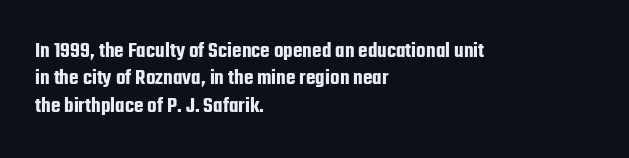
{"italic": "no", "underline": "no", "align": "left", "line_spacing": "normal", "line_spacing_ratio": 1.25, "letter_spacing": "normal", "letter_spacing_em": 0.0, "glyph_px": 22}
